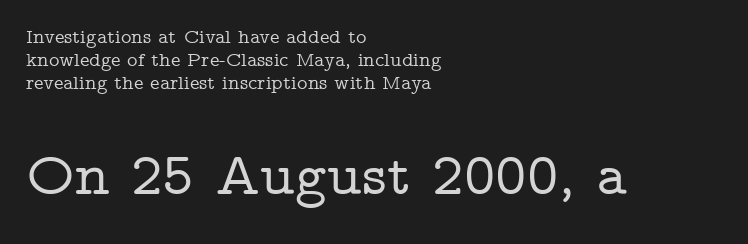
{"serif": "yes", "italic": "no", "width": "wide", "stroke_contrast": "low", "x_height": "medium", "monospaced": "no", "underline": "no", "align": "left", "line_spacing": "tight", "line_spacing_ratio": 1.15, "letter_spacing": "normal", "letter_spacing_em": 0.0, "larger_block": "second", "size_ratio": 3.0, "glyph_px": 60}
